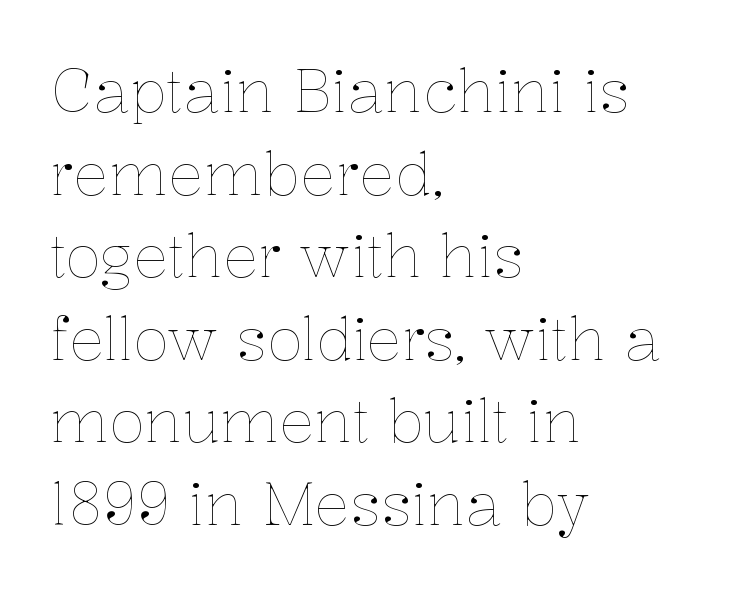
The image shows 59 px thin type, upright; set left-aligned, normal line spacing (1.4x), normal letter spacing, not underlined; low stroke contrast and a medium x-height.
